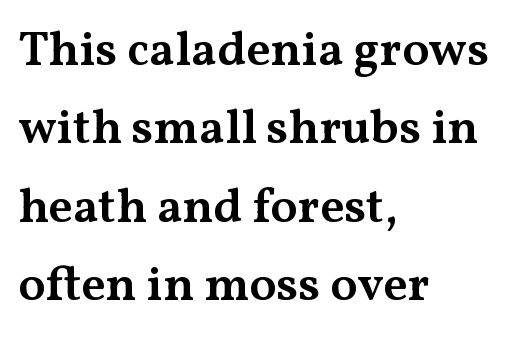
Q: Is the text bold? A: Semi-bold.
Q: Is the text italic (slanted)? A: No, it is upright.
Q: Is the typeface a serif or a sans-serif typeface? A: Serif.
Q: Is the text underlined? A: No.
Q: How is the paragraph aligned? A: Left-aligned.
Q: Is the spacing between letters normal or unusually wide? A: Normal.
Q: Is the spacing between lines tight, normal or loose? A: Normal.
Q: Width (condensed, normal, or wide)? A: Wide.
Q: Stroke contrast? A: Medium.
Q: x-height? A: Medium.
Q: Monospaced? A: No.
